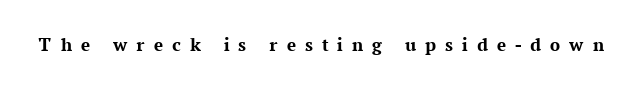
How heavy is the stroke? Heavy — this is a bold. Type without underlining. Inter-character spacing is expanded well beyond the font's built-in metrics. The axis of the letterforms is exactly vertical.
